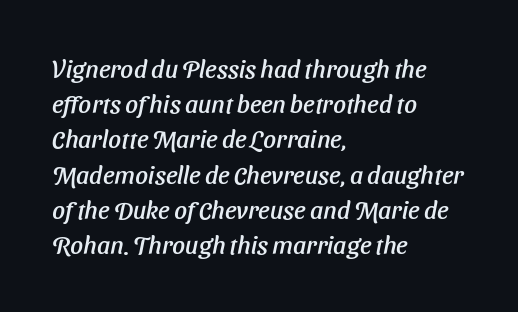
Q: Is the text italic (slanted)? A: Yes, it leans right by about 11 degrees.
Q: Is the text underlined? A: No.
Q: How is the paragraph aligned? A: Left-aligned.
Q: Is the spacing between letters normal or unusually wide? A: Normal.
Q: Is the spacing between lines tight, normal or loose? A: Normal.
